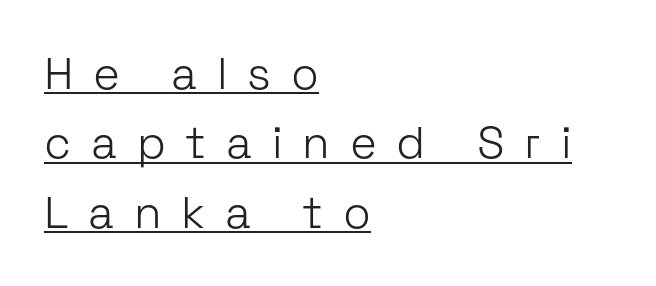
The image shows 45 px light sans-serif type, upright; set left-aligned, normal line spacing (1.54x), unusually wide letter spacing (+0.44 em), underlined; low stroke contrast and a medium x-height.
